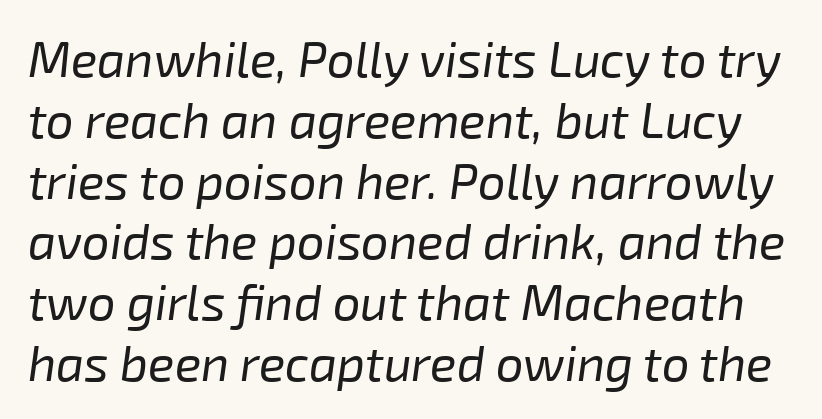
The image shows 49 px regular-weight type, italic (leaning right); set line spacing 1.24x, normal letter spacing, not underlined; low stroke contrast and a medium x-height.
